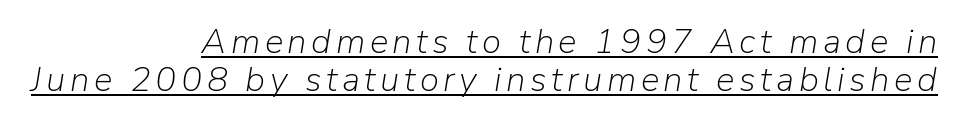
{"italic": "yes", "lean": "right", "slant_degrees": 9, "bold": "no", "weight": "light", "width": "normal", "stroke_contrast": "low", "x_height": "medium", "monospaced": "no", "underline": "yes", "align": "right", "line_spacing": "tight", "line_spacing_ratio": 1.08, "glyph_px": 35}
